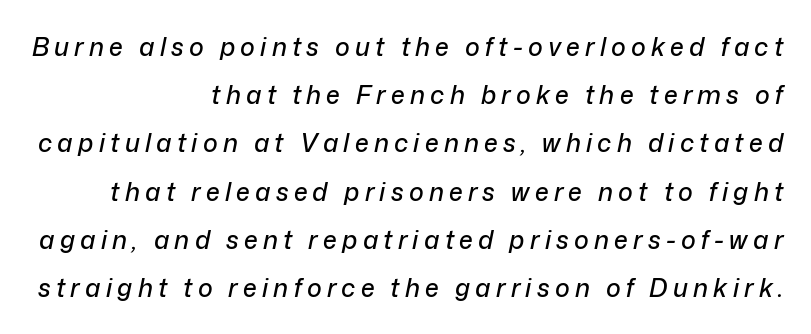
{"italic": "yes", "lean": "right", "slant_degrees": 12, "underline": "no", "align": "right", "line_spacing": "loose", "line_spacing_ratio": 1.93, "letter_spacing": "wide", "letter_spacing_em": 0.21, "glyph_px": 25}
